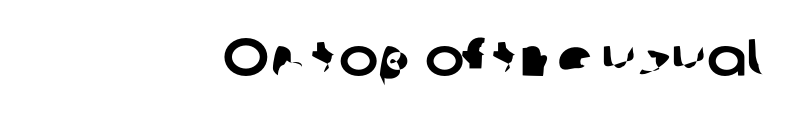
{"serif": "no", "width": "normal", "stroke_contrast": "low", "x_height": "medium", "monospaced": "no", "underline": "no", "align": "right", "letter_spacing": "normal", "letter_spacing_em": 0.0, "glyph_px": 53}
